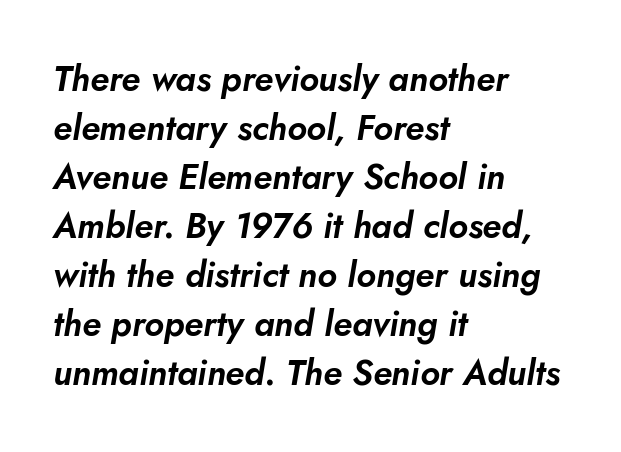
Look at the tracking — it's just the regular setting, nothing added. Would a proofreader flag this as italicized? Yes. In terms of leading, this rendering sits right in the middle. You could not count columns in this text — the font is proportionally spaced.
